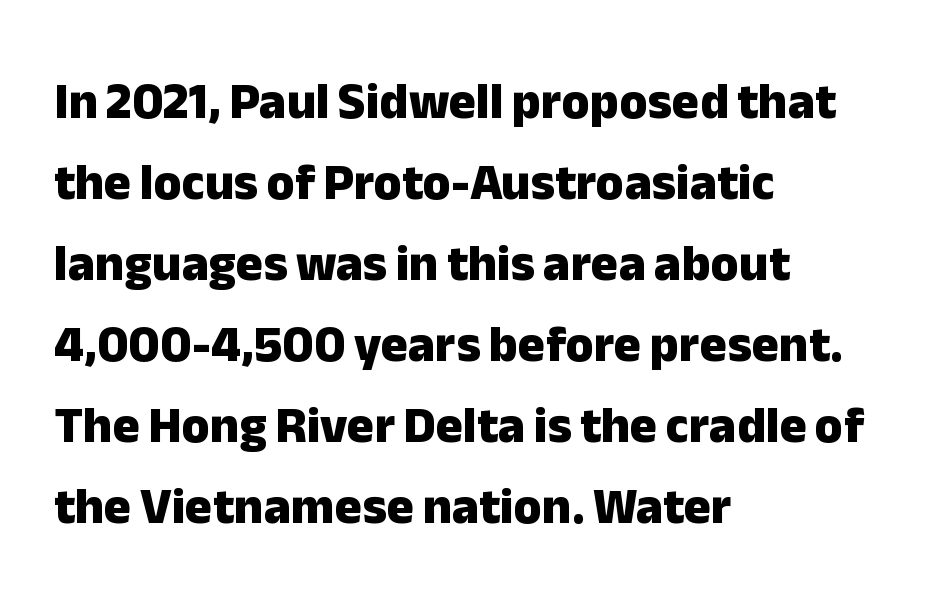
The image shows 51 px heavy sans-serif type, upright; set left-aligned, normal line spacing (1.59x), normal letter spacing, not underlined; low stroke contrast and a medium x-height.
